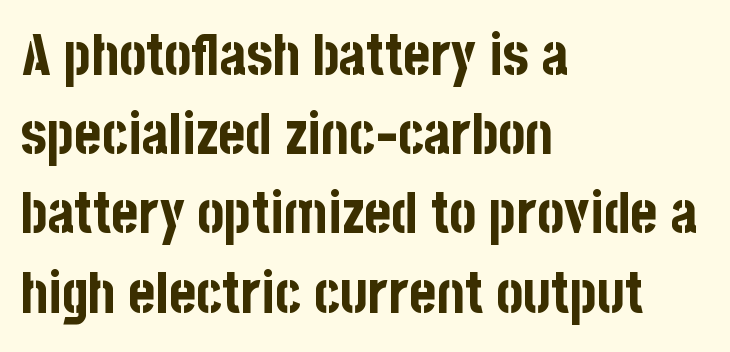
Q: Is the text bold? A: Yes.
Q: Is the text italic (slanted)? A: No, it is upright.
Q: Is the typeface a serif or a sans-serif typeface? A: Sans-serif.
Q: Is the text underlined? A: No.
Q: How is the paragraph aligned? A: Left-aligned.
Q: Is the spacing between letters normal or unusually wide? A: Normal.
Q: Is the spacing between lines tight, normal or loose? A: Normal.
Q: Width (condensed, normal, or wide)? A: Condensed.
Q: Stroke contrast? A: Low.
Q: x-height? A: Large.
Q: Monospaced? A: No.
